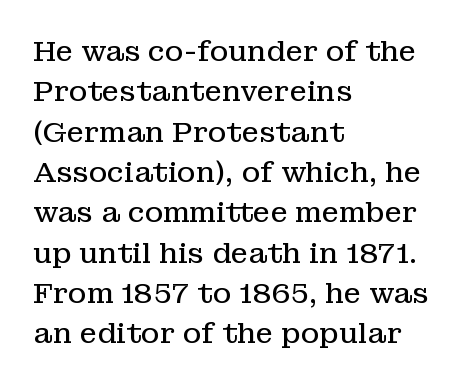
The lines in this sample share a left origin and differ only in where they stop. Regular leading. Note the varied advance widths — an 'i' is clearly narrower than an 'm'. Default kerning and tracking; the words read as compact shapes. Italic? Not at all — the glyphs are vertical. Heaviness? Minimal to ordinary, like unemphasized prose.
